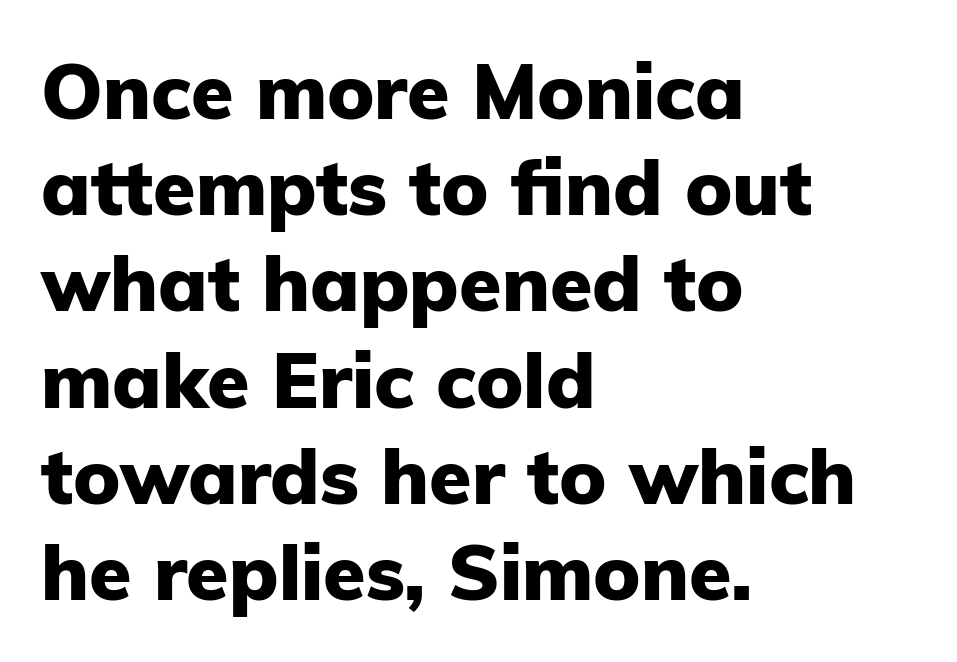
{"serif": "no", "italic": "no", "bold": "yes", "weight": "heavy", "width": "normal", "stroke_contrast": "low", "x_height": "medium", "monospaced": "no", "underline": "no", "align": "left", "line_spacing": "normal", "line_spacing_ratio": 1.25, "letter_spacing": "normal", "letter_spacing_em": 0.0, "glyph_px": 77}
